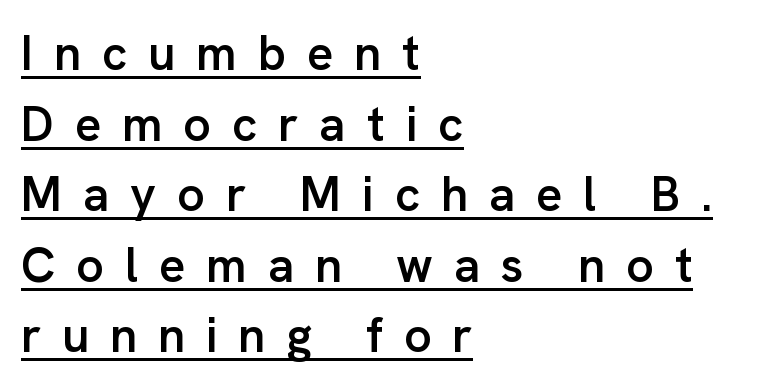
Q: Is the text bold? A: Semi-bold.
Q: Is the text italic (slanted)? A: No, it is upright.
Q: Is the typeface a serif or a sans-serif typeface? A: Sans-serif.
Q: Is the text underlined? A: Yes.
Q: How is the paragraph aligned? A: Left-aligned.
Q: Is the spacing between letters normal or unusually wide? A: Unusually wide.
Q: Is the spacing between lines tight, normal or loose? A: Normal.
Q: Width (condensed, normal, or wide)? A: Normal.
Q: Stroke contrast? A: Low.
Q: x-height? A: Medium.
Q: Monospaced? A: No.
